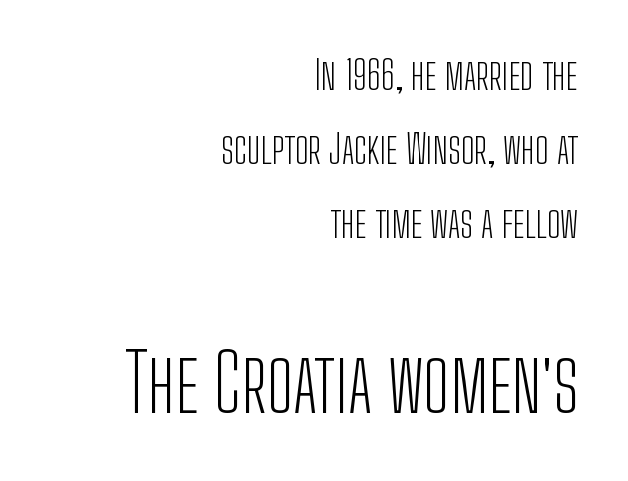
The image shows 79 px light, condensed sans-serif type, upright; set right-aligned, line spacing 1.85x, normal letter spacing, not underlined; the second (bottom) block is 1.98x larger; low stroke contrast and a medium x-height.
